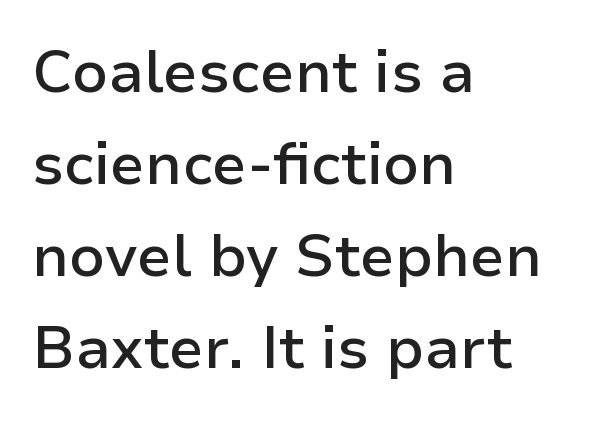
Q: Is the text bold? A: Semi-bold.
Q: Is the text italic (slanted)? A: No, it is upright.
Q: Is the typeface a serif or a sans-serif typeface? A: Sans-serif.
Q: Is the text underlined? A: No.
Q: How is the paragraph aligned? A: Left-aligned.
Q: Is the spacing between letters normal or unusually wide? A: Normal.
Q: Is the spacing between lines tight, normal or loose? A: Normal.
Q: Width (condensed, normal, or wide)? A: Normal.
Q: Stroke contrast? A: Low.
Q: x-height? A: Medium.
Q: Monospaced? A: No.
